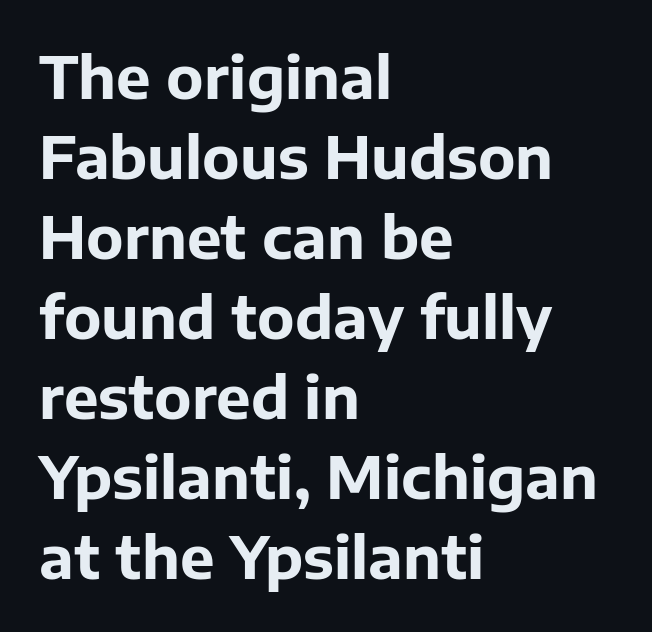
The ragged edge is on the right, which tells us the setting is flush left. Vertically, the passage feels balanced, rows spaced as you'd expect. Students, this is bold: see how much ink each stroke carries. Glance below the letters and you will spot only blank space. Tracking value appears to be zero — textbook default spacing. Think of a printed novel: that variable character pitch is what you see here.
